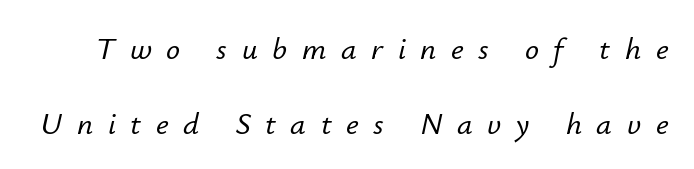
Q: Is the text italic (slanted)? A: Yes, it leans right by about 12 degrees.
Q: Is the text underlined? A: No.
Q: Is the spacing between letters normal or unusually wide? A: Unusually wide.
Q: Is the spacing between lines tight, normal or loose? A: Loose.
Q: Width (condensed, normal, or wide)? A: Normal.
Q: Stroke contrast? A: Low.
Q: x-height? A: Small.
Q: Monospaced? A: No.
